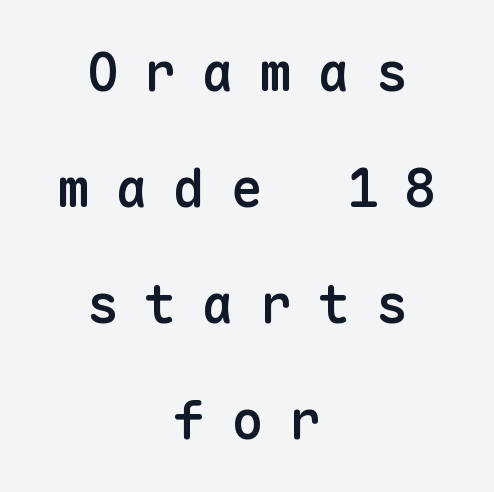
The image shows 53 px semibold sans-serif type, upright, monospaced; set centered, loose line spacing (2.19x), unusually wide letter spacing (+0.49 em), not underlined; low stroke contrast and a medium x-height.
